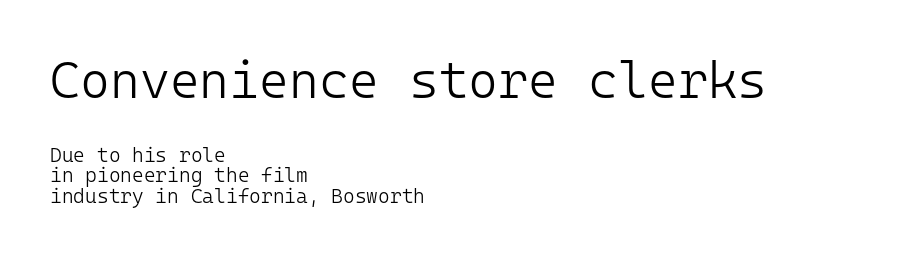
Q: Is the text bold? A: No.
Q: Is the text italic (slanted)? A: No, it is upright.
Q: Is the typeface a serif or a sans-serif typeface? A: Sans-serif.
Q: Is the text underlined? A: No.
Q: How is the paragraph aligned? A: Left-aligned.
Q: Is the spacing between letters normal or unusually wide? A: Normal.
Q: Is the spacing between lines tight, normal or loose? A: Tight.
Q: Which block of text is set in a larger size, the first (top) or the second (bottom)? A: The first (top) one.
Q: Width (condensed, normal, or wide)? A: Normal.
Q: Stroke contrast? A: Low.
Q: x-height? A: Medium.
Q: Monospaced? A: Yes.
